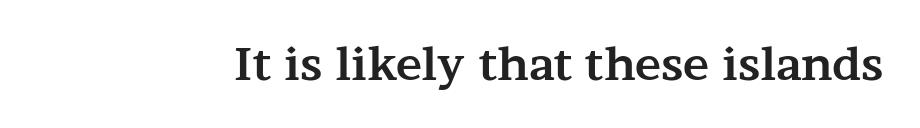
The image shows 44 px bold, wide serif type, upright; set normal letter spacing, not underlined; medium stroke contrast and a medium x-height.
